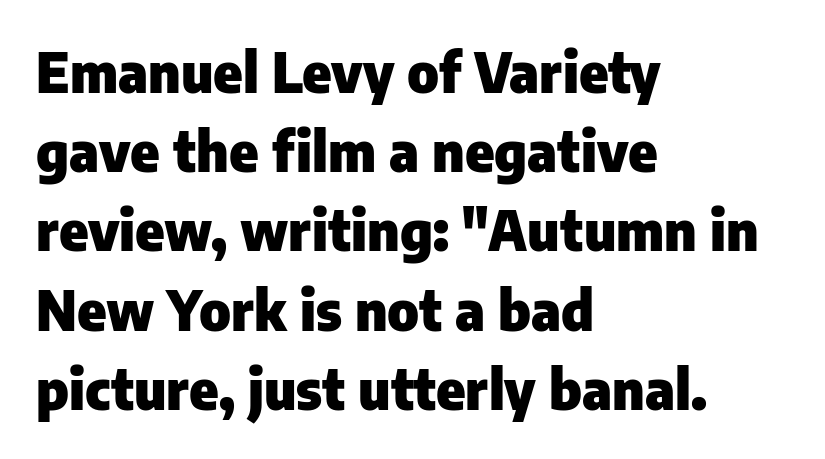
{"serif": "no", "italic": "no", "bold": "yes", "weight": "heavy", "width": "normal", "stroke_contrast": "low", "x_height": "medium", "monospaced": "no", "underline": "no", "align": "left", "line_spacing": "normal", "line_spacing_ratio": 1.44, "letter_spacing": "normal", "letter_spacing_em": 0.0, "glyph_px": 55}
